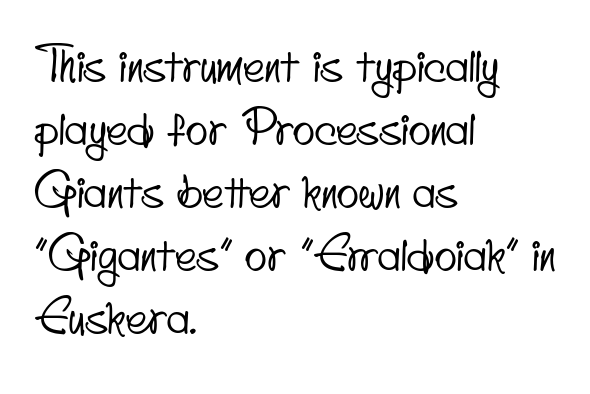
The image shows 46 px condensed sans-serif type; set left-aligned, normal line spacing (1.37x), normal letter spacing, not underlined; low stroke contrast and a small x-height.
